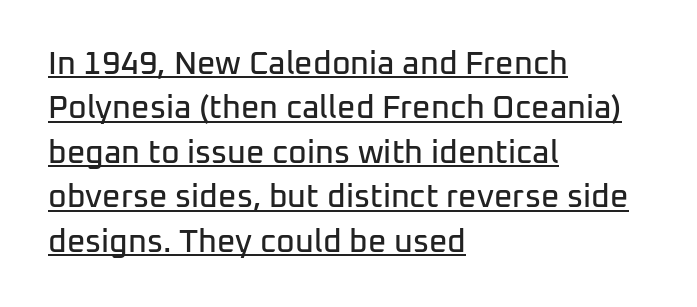
{"serif": "no", "italic": "no", "width": "normal", "stroke_contrast": "low", "x_height": "medium", "monospaced": "no", "underline": "yes", "align": "left", "line_spacing": "normal", "line_spacing_ratio": 1.39, "letter_spacing": "normal", "letter_spacing_em": 0.0, "glyph_px": 32}
